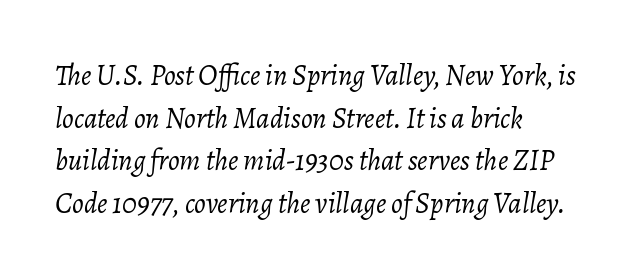
Q: Is the text bold? A: No.
Q: Is the text italic (slanted)? A: Yes, it leans right by about 7 degrees.
Q: Is the text underlined? A: No.
Q: How is the paragraph aligned? A: Left-aligned.
Q: Is the spacing between letters normal or unusually wide? A: Normal.
Q: Is the spacing between lines tight, normal or loose? A: Normal.
Q: Width (condensed, normal, or wide)? A: Normal.
Q: Stroke contrast? A: Low.
Q: x-height? A: Medium.
Q: Monospaced? A: No.
